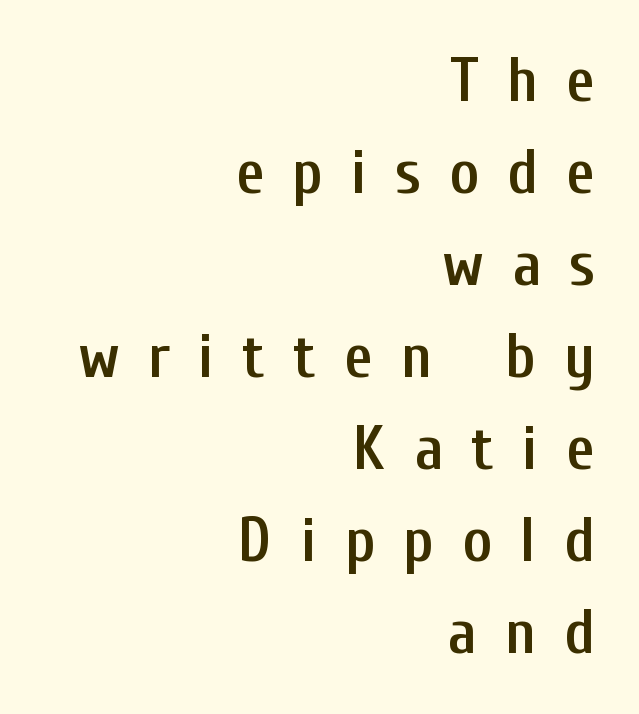
Q: Is the text bold? A: Semi-bold.
Q: Is the text italic (slanted)? A: No, it is upright.
Q: Is the typeface a serif or a sans-serif typeface? A: Sans-serif.
Q: Is the text underlined? A: No.
Q: How is the paragraph aligned? A: Right-aligned.
Q: Is the spacing between letters normal or unusually wide? A: Unusually wide.
Q: Is the spacing between lines tight, normal or loose? A: Normal.
Q: Width (condensed, normal, or wide)? A: Condensed.
Q: Stroke contrast? A: Low.
Q: x-height? A: Medium.
Q: Monospaced? A: No.
